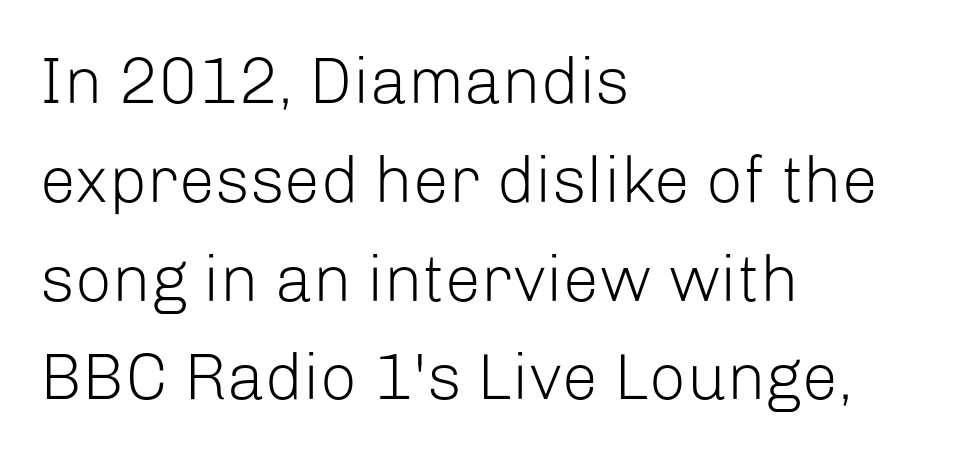
Q: Is the text bold? A: No.
Q: Is the text italic (slanted)? A: No, it is upright.
Q: Is the typeface a serif or a sans-serif typeface? A: Sans-serif.
Q: Is the text underlined? A: No.
Q: How is the paragraph aligned? A: Left-aligned.
Q: Is the spacing between letters normal or unusually wide? A: Normal.
Q: Is the spacing between lines tight, normal or loose? A: Normal.
Q: Width (condensed, normal, or wide)? A: Normal.
Q: Stroke contrast? A: Low.
Q: x-height? A: Medium.
Q: Monospaced? A: No.
